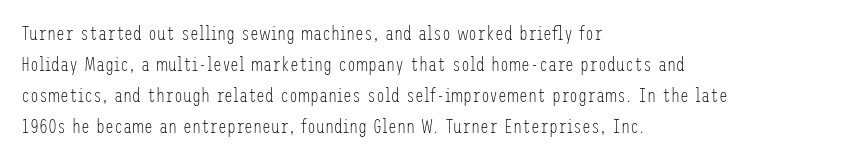
The image shows 20 px text type, upright; set left-aligned, normal line spacing (1.55x), normal letter spacing, not underlined.
